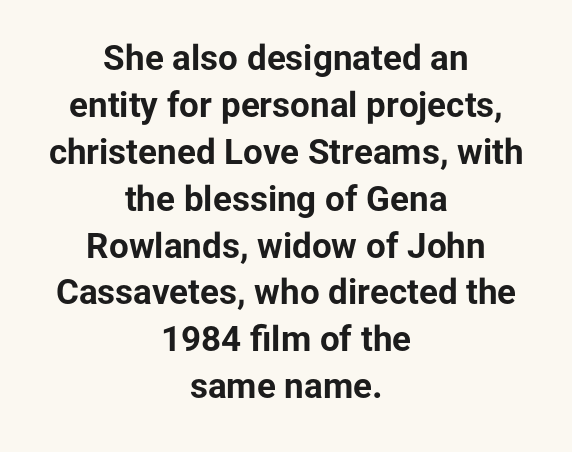
Do the characters align in a grid? No, the font is proportional. Does the weight exceed regular? Yes, all the way to bold. The glyphs in this specimen are sans serif. The space directly below the letters is spotless. Does the lettering tilt? It doesn't — this is upright.
